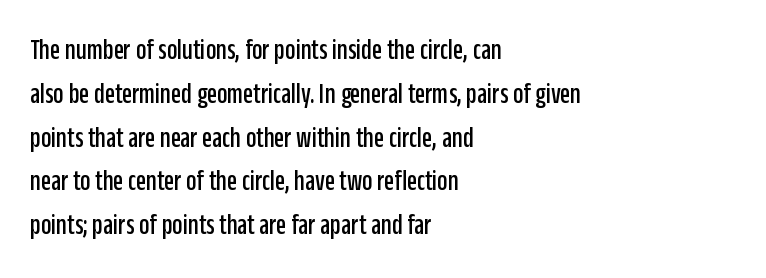
Q: Is the text italic (slanted)? A: No, it is upright.
Q: Is the typeface a serif or a sans-serif typeface? A: Sans-serif.
Q: Is the text underlined? A: No.
Q: How is the paragraph aligned? A: Left-aligned.
Q: Is the spacing between letters normal or unusually wide? A: Normal.
Q: Is the spacing between lines tight, normal or loose? A: Normal.
Q: Width (condensed, normal, or wide)? A: Condensed.
Q: Stroke contrast? A: Low.
Q: x-height? A: Large.
Q: Monospaced? A: No.
